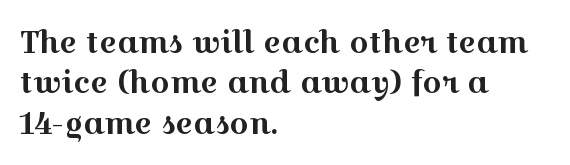
{"serif": "yes", "italic": "no", "width": "wide", "x_height": "medium", "monospaced": "no", "underline": "no", "align": "left", "line_spacing": "normal", "line_spacing_ratio": 1.35, "letter_spacing": "normal", "letter_spacing_em": 0.0, "glyph_px": 30}
